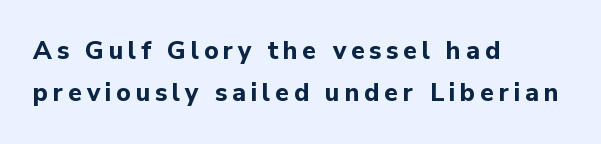
Q: Is the text bold? A: Yes.
Q: Is the text italic (slanted)? A: No, it is upright.
Q: Is the text underlined? A: No.
Q: How is the paragraph aligned? A: Left-aligned.
Q: Is the spacing between lines tight, normal or loose? A: Normal.
